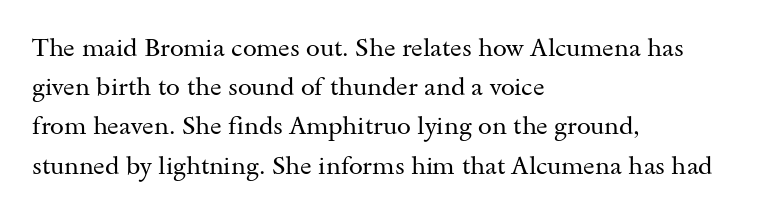
The image shows 25 px text type, upright; set left-aligned, normal line spacing (1.57x), normal letter spacing, not underlined.
